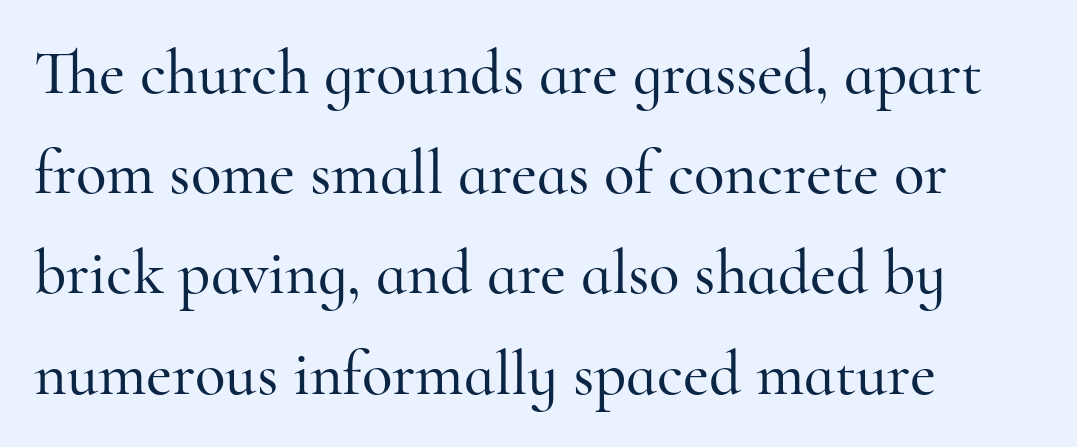
The image shows 63 px serif type, upright; set left-aligned, normal line spacing (1.59x), normal letter spacing, not underlined; high stroke contrast and a small x-height.
